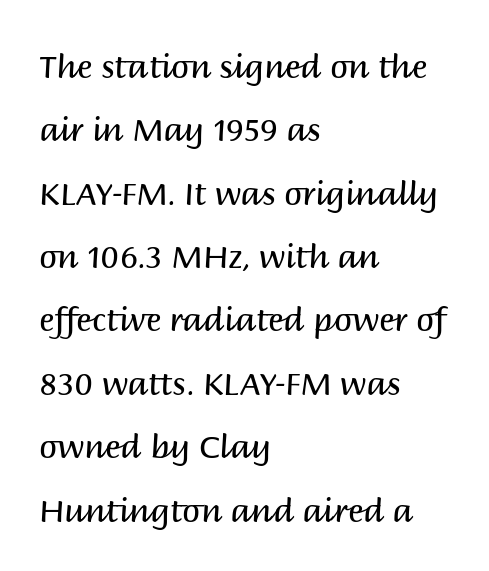
Successive baselines arrive slowly, with a big drop between each. Layout note: lines flush left. Stroke thickness stays within the range of a standard reading face or lighter. To sum up the face: it is a sans, with no serifs.
